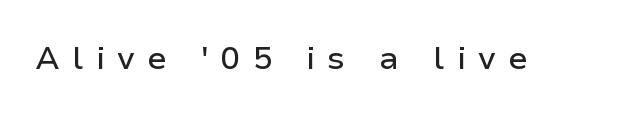
The image shows 32 px sans-serif type, upright; set unusually wide letter spacing (+0.39 em), not underlined; low stroke contrast and a medium x-height.
